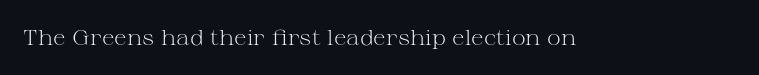
The image shows 21 px text type, upright; set normal letter spacing, not underlined.
